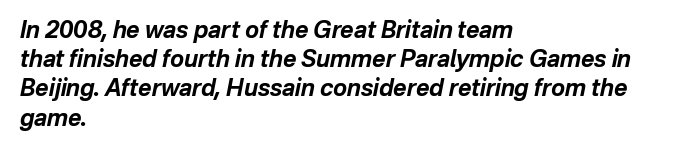
{"italic": "yes", "lean": "right", "slant_degrees": 12, "bold": "yes", "underline": "no", "align": "left", "line_spacing": "normal", "line_spacing_ratio": 1.27, "letter_spacing": "normal", "letter_spacing_em": 0.0, "glyph_px": 23}
